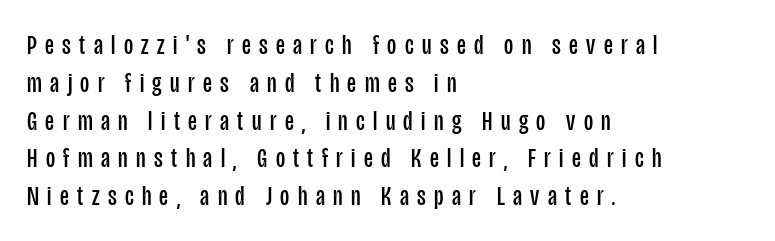
Q: Is the text bold? A: No.
Q: Is the text italic (slanted)? A: No, it is upright.
Q: Is the typeface a serif or a sans-serif typeface? A: Sans-serif.
Q: Is the text underlined? A: No.
Q: How is the paragraph aligned? A: Left-aligned.
Q: Is the spacing between letters normal or unusually wide? A: Unusually wide.
Q: Is the spacing between lines tight, normal or loose? A: Normal.
Q: Width (condensed, normal, or wide)? A: Condensed.
Q: Stroke contrast? A: Low.
Q: x-height? A: Large.
Q: Monospaced? A: No.
